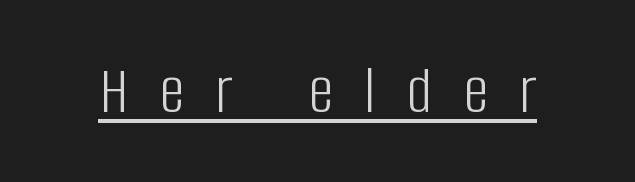
{"serif": "no", "italic": "no", "bold": "no", "weight": "light", "width": "condensed", "stroke_contrast": "low", "x_height": "large", "monospaced": "no", "underline": "yes", "letter_spacing": "wide", "letter_spacing_em": 0.46, "glyph_px": 69}
